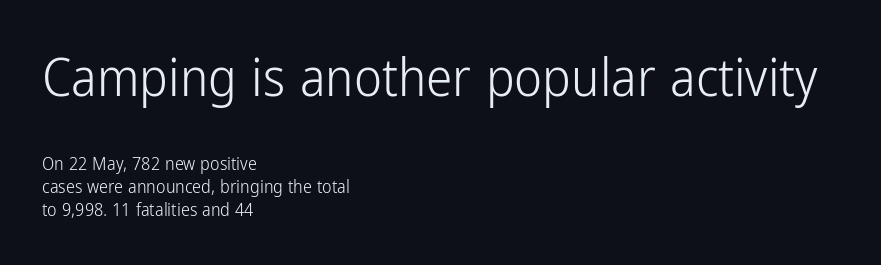
The image shows 53 px light, condensed sans-serif type, upright; set left-aligned, normal line spacing (1.26x), normal letter spacing, not underlined; the first (top) block is 2.94x larger; low stroke contrast and a medium x-height.
